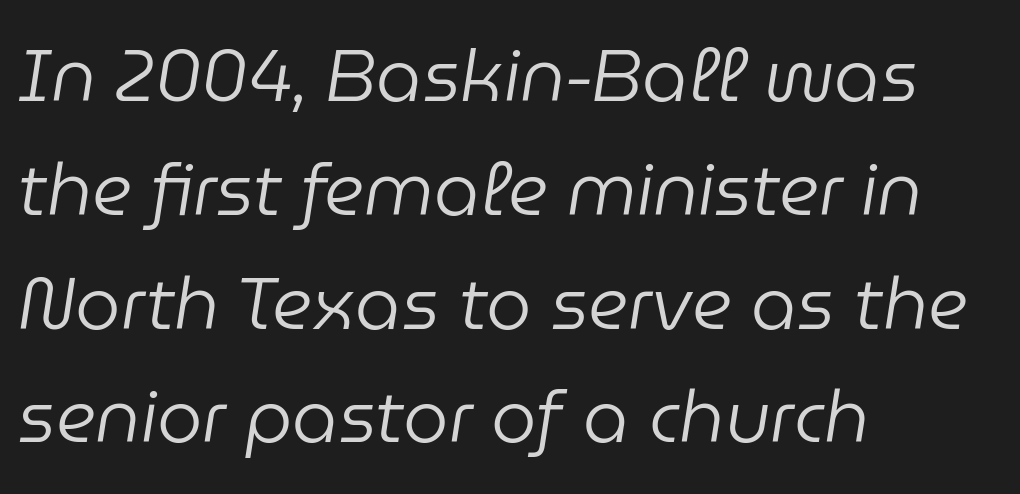
The image shows 72 px regular-weight type, italic (leaning right); set left-aligned, normal line spacing (1.58x), normal letter spacing, not underlined; low stroke contrast and a medium x-height.
